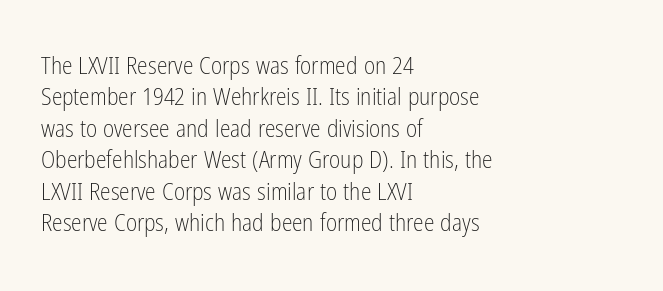
Q: Is the text bold? A: No.
Q: Is the text italic (slanted)? A: No, it is upright.
Q: Is the text underlined? A: No.
Q: How is the paragraph aligned? A: Left-aligned.
Q: Is the spacing between letters normal or unusually wide? A: Normal.
Q: Is the spacing between lines tight, normal or loose? A: Normal.
